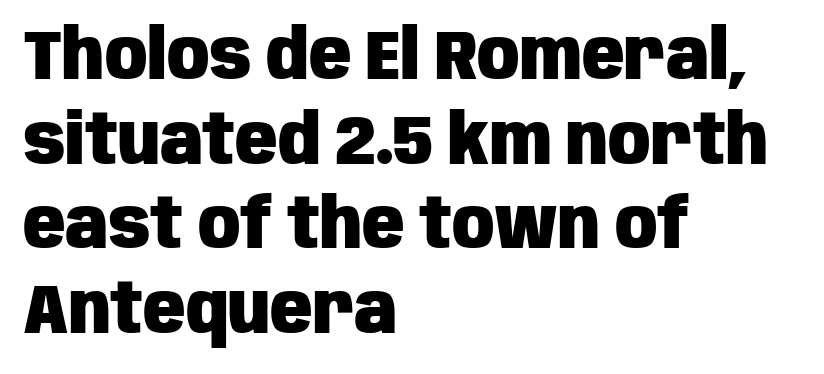
The image shows 70 px heavy, condensed sans-serif type, upright; set left-aligned, line spacing 1.21x, normal letter spacing, not underlined; low stroke contrast and a large x-height.
